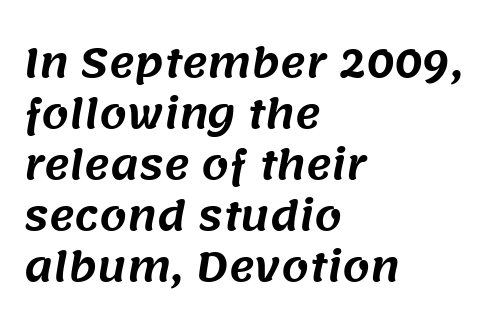
{"serif": "no", "width": "normal", "stroke_contrast": "medium", "x_height": "large", "monospaced": "no", "underline": "no", "align": "left", "line_spacing": "normal", "line_spacing_ratio": 1.31, "letter_spacing": "normal", "letter_spacing_em": 0.0, "glyph_px": 39}
